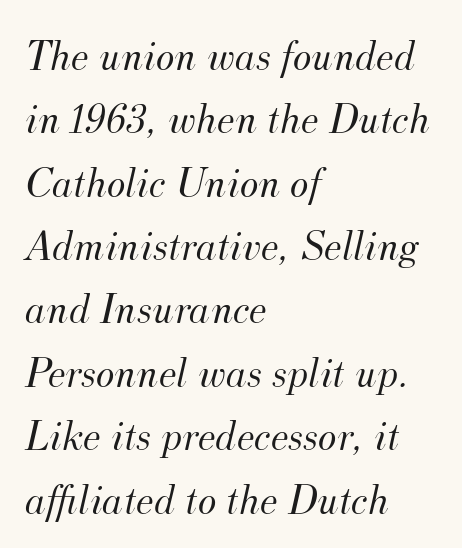
Q: Is the text bold? A: No.
Q: Is the text italic (slanted)? A: Yes, it leans right by about 12 degrees.
Q: Is the typeface a serif or a sans-serif typeface? A: Serif.
Q: Is the text underlined? A: No.
Q: How is the paragraph aligned? A: Left-aligned.
Q: Is the spacing between letters normal or unusually wide? A: Normal.
Q: Is the spacing between lines tight, normal or loose? A: Normal.
Q: Width (condensed, normal, or wide)? A: Normal.
Q: Stroke contrast? A: Medium.
Q: x-height? A: Small.
Q: Monospaced? A: No.
